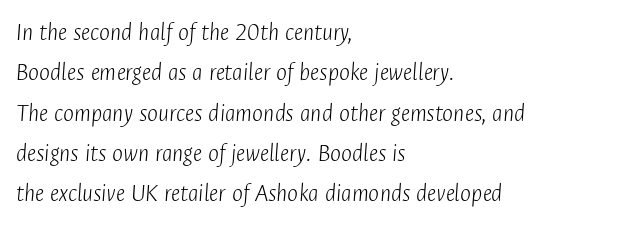
Q: Is the text bold? A: No.
Q: Is the text italic (slanted)? A: Yes, it leans right by about 4 degrees.
Q: Is the text underlined? A: No.
Q: How is the paragraph aligned? A: Left-aligned.
Q: Is the spacing between letters normal or unusually wide? A: Normal.
Q: Is the spacing between lines tight, normal or loose? A: Normal.
